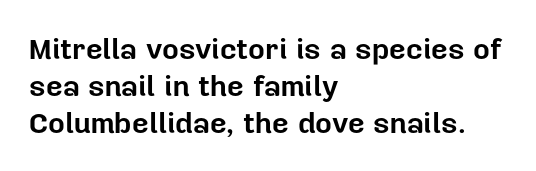
Honestly, there is no underline to notice here at all. Every character sits straight up, as roman type does. Spacing verdict: proportional, widths tailored to each character. Between one letter and the next there's only the usual sliver of space. Strokes here are thick enough to call this a true bold. Each letter's strokes conclude bluntly, with no projecting serifs.
